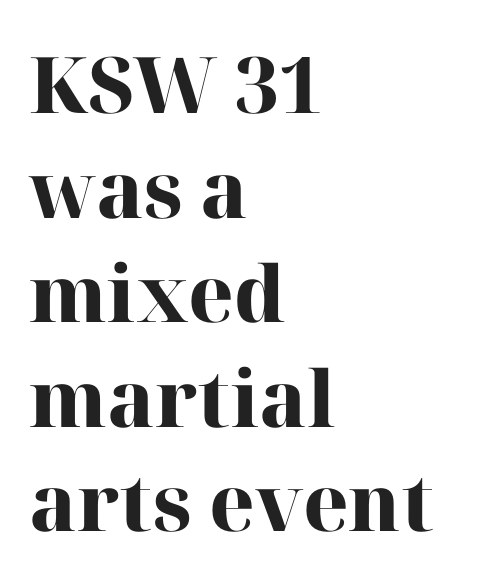
Q: Is the text bold? A: Yes.
Q: Is the text italic (slanted)? A: No, it is upright.
Q: Is the typeface a serif or a sans-serif typeface? A: Serif.
Q: Is the text underlined? A: No.
Q: How is the paragraph aligned? A: Left-aligned.
Q: Is the spacing between letters normal or unusually wide? A: Normal.
Q: Is the spacing between lines tight, normal or loose? A: Normal.
Q: Width (condensed, normal, or wide)? A: Normal.
Q: Stroke contrast? A: High.
Q: x-height? A: Medium.
Q: Monospaced? A: No.
